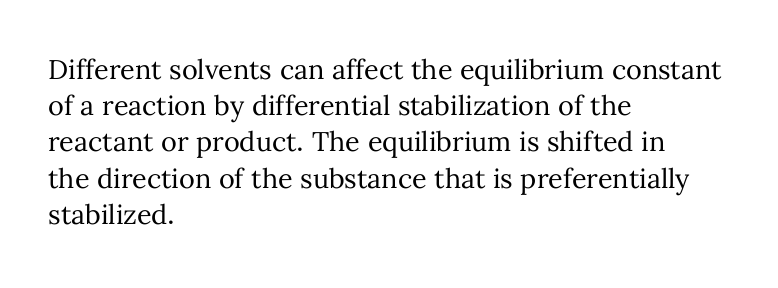
Q: Is the text bold? A: No.
Q: Is the text italic (slanted)? A: No, it is upright.
Q: Is the text underlined? A: No.
Q: How is the paragraph aligned? A: Left-aligned.
Q: Is the spacing between letters normal or unusually wide? A: Normal.
Q: Is the spacing between lines tight, normal or loose? A: Normal.
